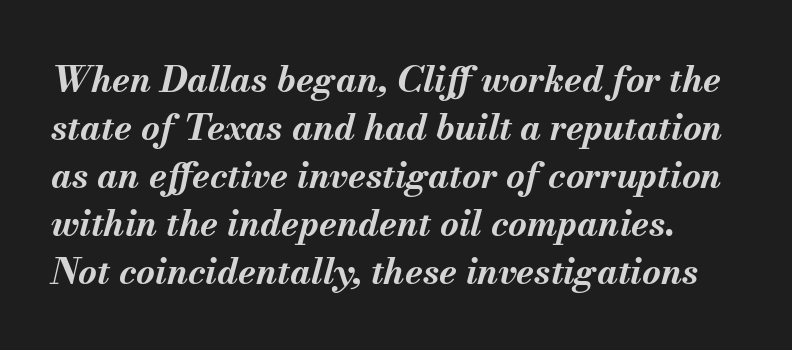
The image shows 36 px bold type, italic (leaning right); set normal line spacing (1.33x), normal letter spacing, not underlined; medium stroke contrast and a small x-height.
